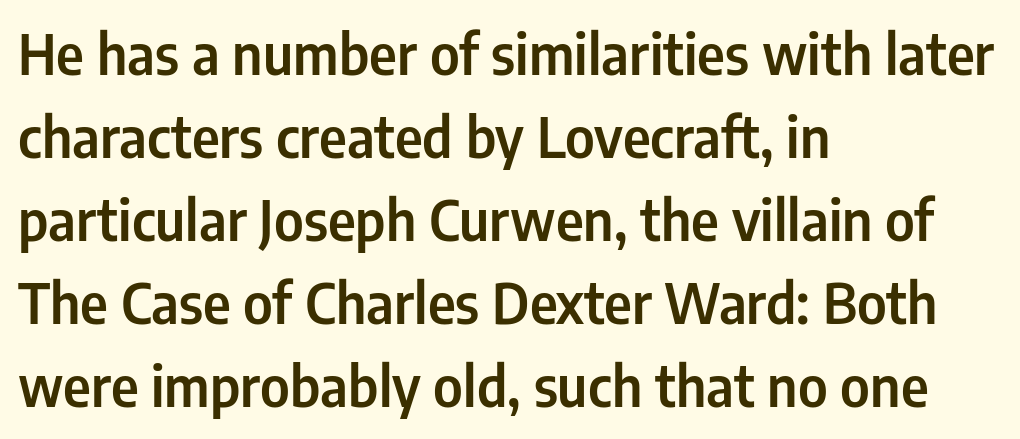
The image shows 55 px condensed sans-serif type, upright; set left-aligned, normal line spacing (1.51x), normal letter spacing, not underlined; low stroke contrast and a medium x-height.
